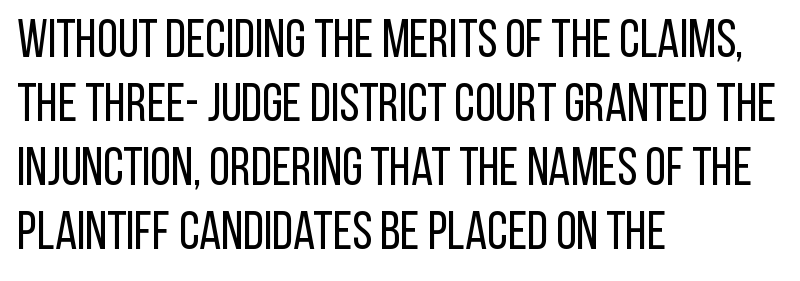
Posture: upright roman. Each stroke keeps to a modest, everyday thickness or less. The paragraph has a hard left edge and a soft right edge. Decoration check: the copy has no underline. Nothing unusual about the tracking: characters are spaced as the font intends.
